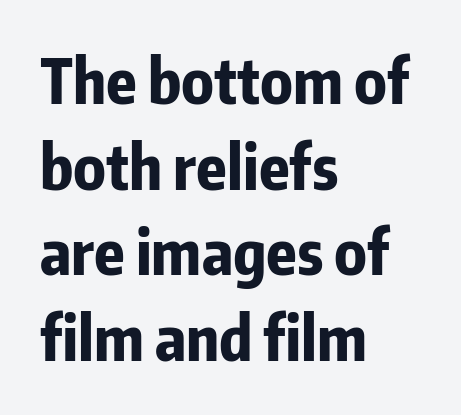
The image shows 62 px bold, condensed sans-serif type, upright; set left-aligned, normal line spacing (1.38x), normal letter spacing, not underlined; low stroke contrast and a medium x-height.
